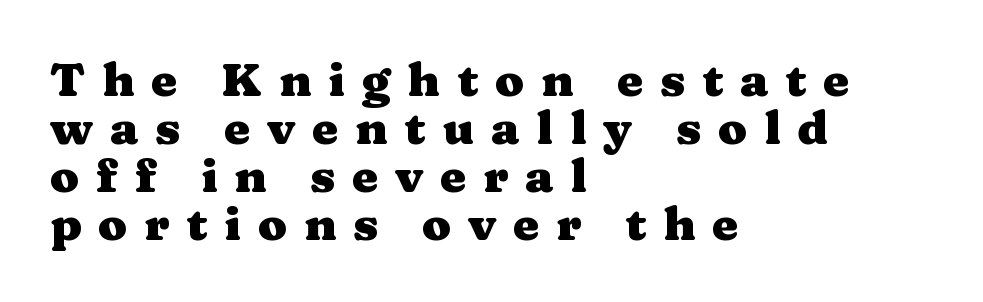
The image shows 47 px heavy, wide serif type, upright; set left-aligned, tight line spacing (1.02x), unusually wide letter spacing (+0.36 em), not underlined; medium stroke contrast and a medium x-height.
